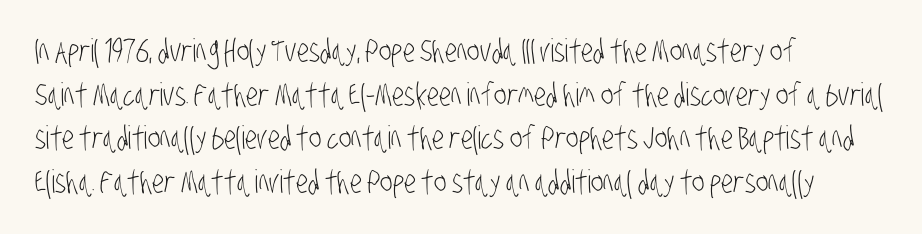
{"serif": "no", "bold": "no", "weight": "light", "width": "condensed", "stroke_contrast": "low", "x_height": "large", "monospaced": "no", "underline": "no", "align": "left", "line_spacing": "normal", "line_spacing_ratio": 1.36, "letter_spacing": "normal", "letter_spacing_em": 0.0, "glyph_px": 32}
